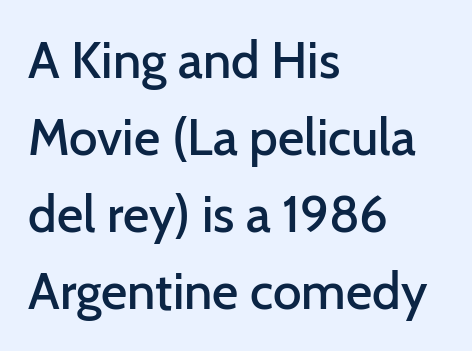
The letters stand straight up with perfectly vertical stems. Vertical spacing — default. The horizontal fit of the characters is conventional and even. Summary of weight: moderately heavy, a semibold. Note the varied advance widths — an 'i' is clearly narrower than an 'm'.
